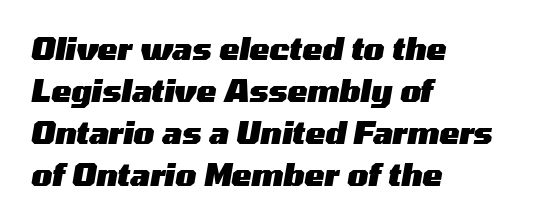
The glyphs are unaccompanied by any horizontal stroke below them. The letterforms sit shoulder to shoulder at normal distance. On the weight axis this lands at bold, roughly 700. Proportional: the letters do not fall into vertical columns. Each line starts at the same left margin while the right side varies.
